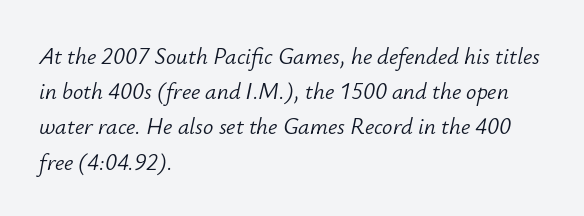
{"italic": "yes", "lean": "right", "slant_degrees": 12, "bold": "no", "underline": "no", "align": "left", "line_spacing": "normal", "line_spacing_ratio": 1.53, "letter_spacing": "normal", "letter_spacing_em": 0.0, "glyph_px": 23}
